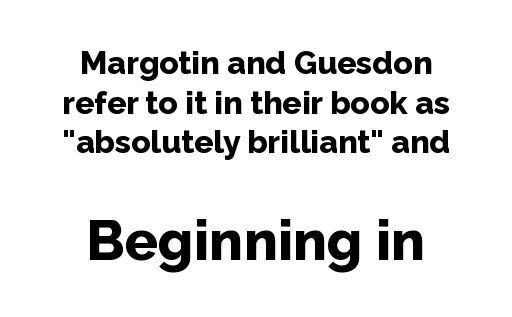
These lines stack symmetrically, like a column narrowing and widening about its center. Is the lower block the larger one? Yes — the lower block carries the bigger type. Weight: bold. These lines are rendered in a variable-pitch font. Ordinary non-slanted type is in use.
